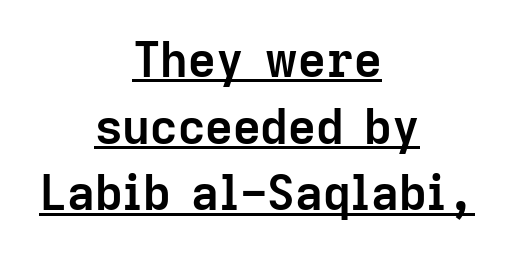
The image shows 48 px semibold sans-serif type, upright; set centered, normal line spacing (1.39x), normal letter spacing, underlined; low stroke contrast and a medium x-height.
